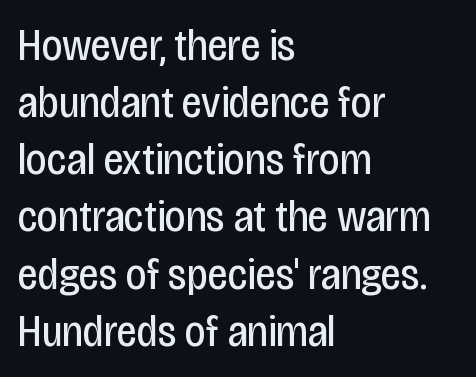
These lines sit exactly where default settings would place them. The type is set solid horizontally, with unmodified tracking. Serif or sans? Sans — the stroke terminals are bare. Stems and bowls with no extra thickness — not bold. The passage shown is typed in a proportional face where columns would drift. Quick note: not italic, upright.
